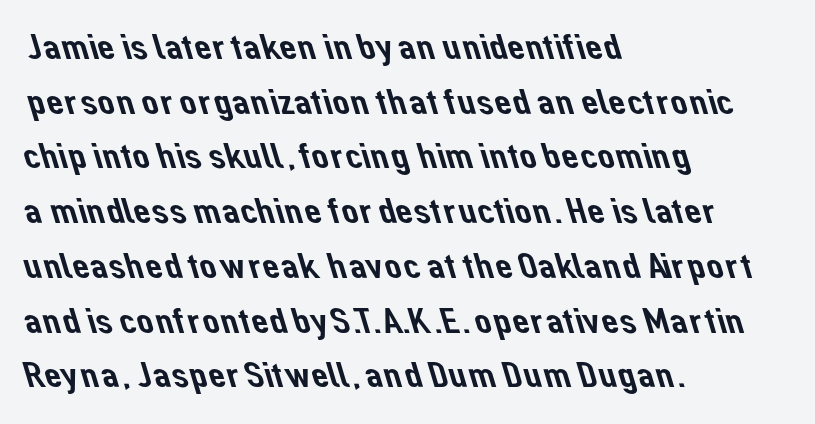
Q: Is the typeface a serif or a sans-serif typeface? A: Sans-serif.
Q: Is the text underlined? A: No.
Q: How is the paragraph aligned? A: Left-aligned.
Q: Is the spacing between letters normal or unusually wide? A: Normal.
Q: Is the spacing between lines tight, normal or loose? A: Normal.
Q: Width (condensed, normal, or wide)? A: Normal.
Q: Stroke contrast? A: Low.
Q: x-height? A: Medium.
Q: Monospaced? A: No.
